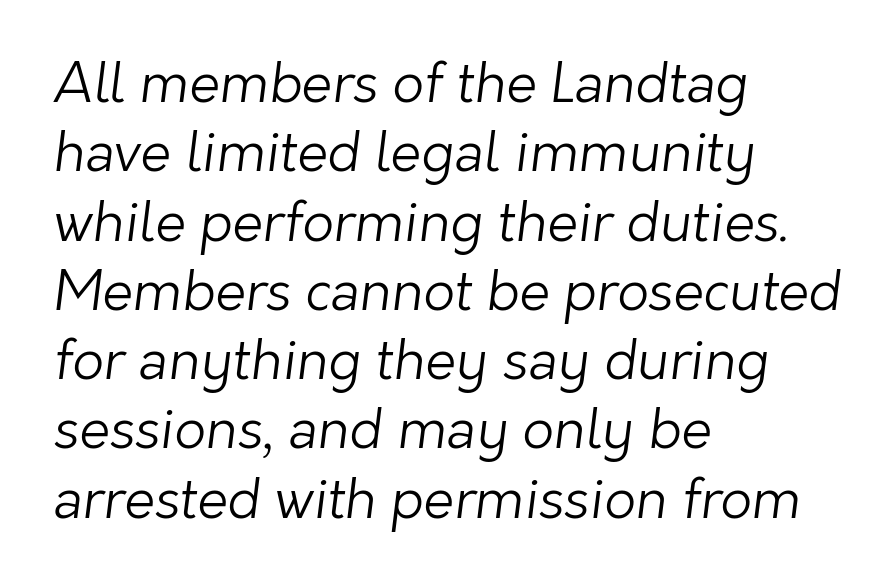
Think of a printed novel: that variable character pitch is what you see here. These lines are composed in type without serifs. A normal amount of white space separates one row of letters from the next. Horizontally, the lines are justified to the leading edge only. Heft: none added — not bold.
